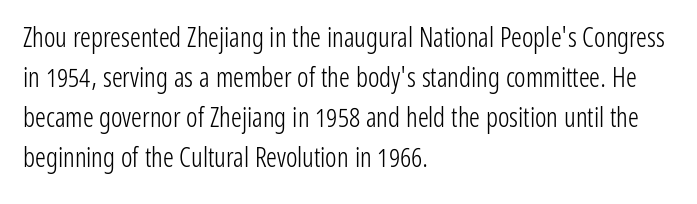
Q: Is the text bold? A: No.
Q: Is the text italic (slanted)? A: No, it is upright.
Q: Is the text underlined? A: No.
Q: How is the paragraph aligned? A: Left-aligned.
Q: Is the spacing between letters normal or unusually wide? A: Normal.
Q: Is the spacing between lines tight, normal or loose? A: Normal.
